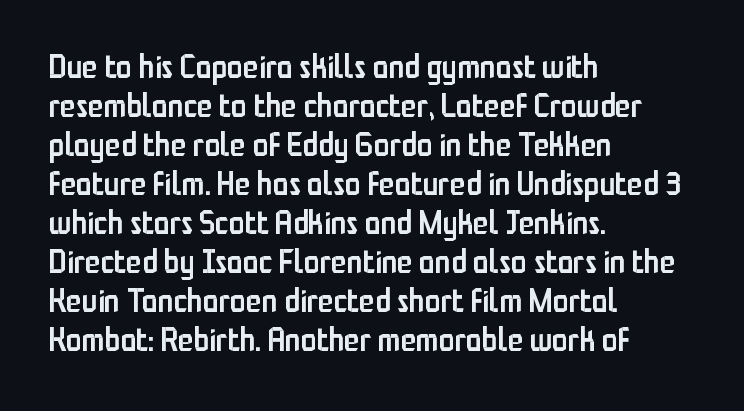
What weight is shown? A semibold, between regular and bold. There is no visible air inserted between adjacent glyphs. This rendering uses left alignment, leaving the right contour irregular. Posture: straight, roman, zero tilt.
